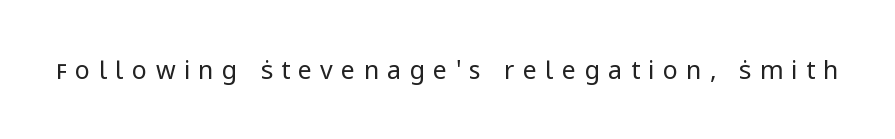
Spacing between characters has been opened up far beyond the box default. Every stem runs plumb, perpendicular to the baseline. No chunkiness to these letters — they're not bold. Check the space under the baseline: it is left empty.
